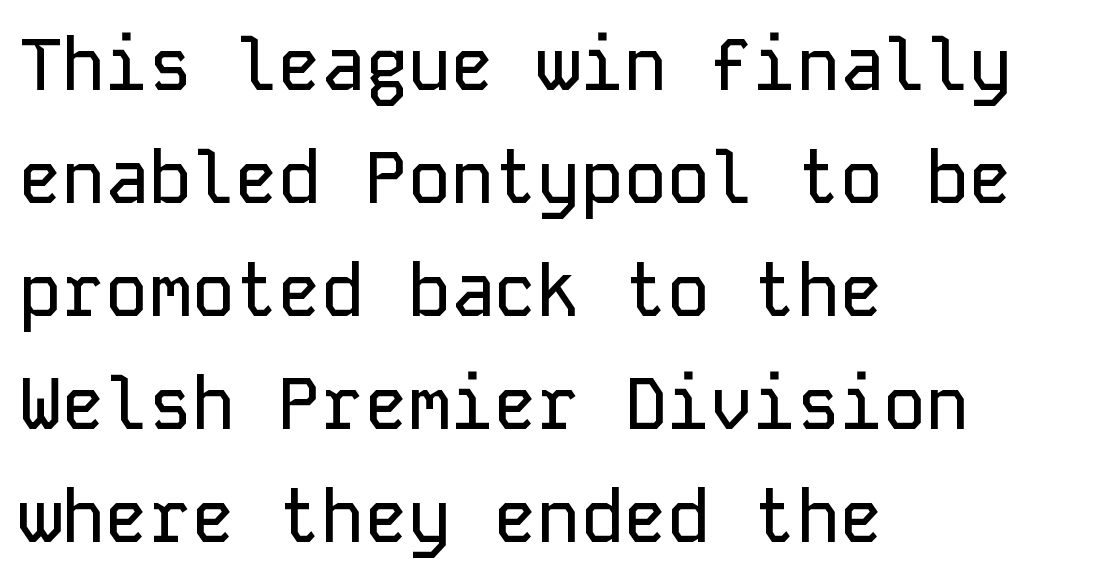
Style check: upright. These lines are set flush left with a ragged right edge. The designer left line spacing at the default. The zone under the glyphs is completely vacant.
